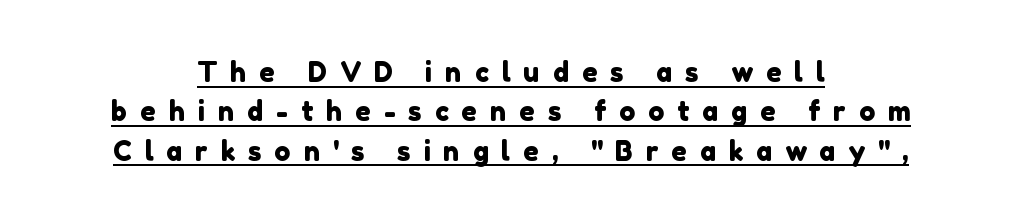
{"underline": "yes", "align": "center", "line_spacing": "normal", "line_spacing_ratio": 1.46, "letter_spacing": "wide", "letter_spacing_em": 0.48, "glyph_px": 27}
